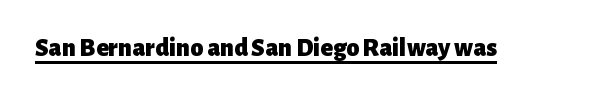
No extra tracking has been applied to these lines. Glance below the letters and you will spot a drawn line. Quick note: not italic, upright. The letters are bold, with thick, heavy strokes.
